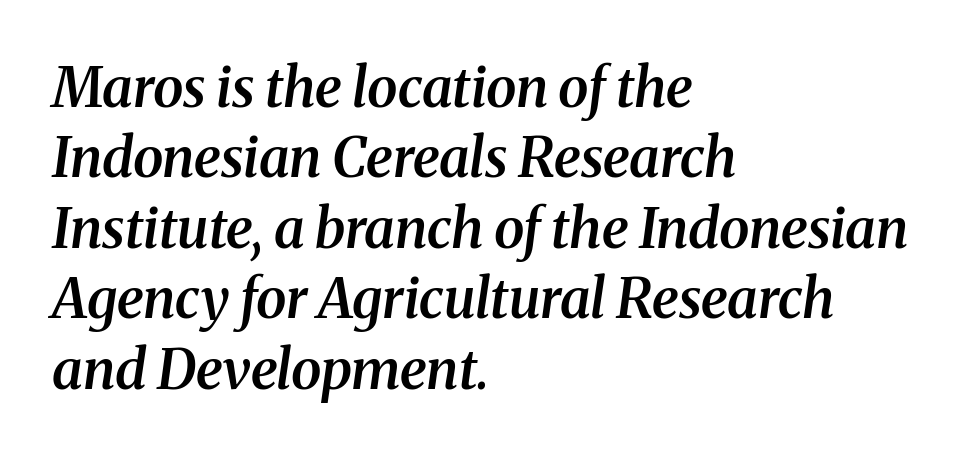
Q: Is the text bold? A: Semi-bold.
Q: Is the text italic (slanted)? A: Yes, it leans right by about 8 degrees.
Q: Is the typeface a serif or a sans-serif typeface? A: Serif.
Q: Is the text underlined? A: No.
Q: How is the paragraph aligned? A: Left-aligned.
Q: Is the spacing between letters normal or unusually wide? A: Normal.
Q: Is the spacing between lines tight, normal or loose? A: Normal.
Q: Width (condensed, normal, or wide)? A: Normal.
Q: Stroke contrast? A: Medium.
Q: x-height? A: Medium.
Q: Monospaced? A: No.
